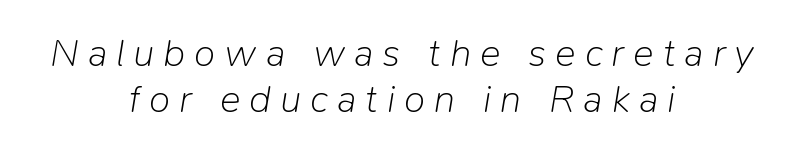
The image shows 39 px light type, italic (leaning right); set centered, line spacing 1.17x, unusually wide letter spacing (+0.23 em), not underlined; low stroke contrast and a medium x-height.
